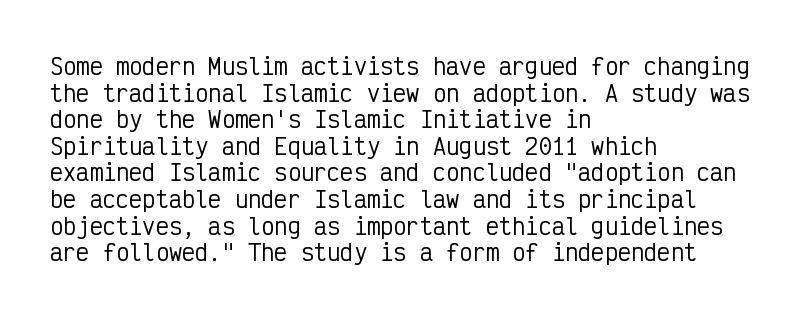
{"italic": "no", "underline": "no", "align": "left", "line_spacing_ratio": 1.21, "letter_spacing": "normal", "letter_spacing_em": 0.0, "glyph_px": 22}
